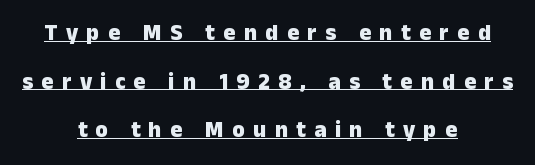
Q: Is the text bold? A: Yes.
Q: Is the text italic (slanted)? A: No, it is upright.
Q: Is the text underlined? A: Yes.
Q: How is the paragraph aligned? A: Centered.
Q: Is the spacing between letters normal or unusually wide? A: Unusually wide.
Q: Is the spacing between lines tight, normal or loose? A: Loose.
